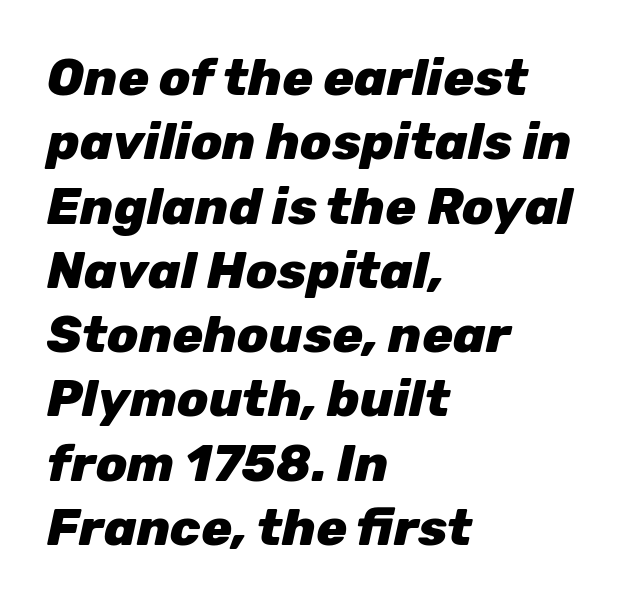
Vertically, the passage feels balanced, rows spaced as you'd expect. The letters are slanted; this is an italic face. Caption: multi-line text, flush left, ragged right. Proportional: the letters do not fall into vertical columns. What weight is shown? A full bold with thick strokes. No extra tracking has been applied to these lines.
